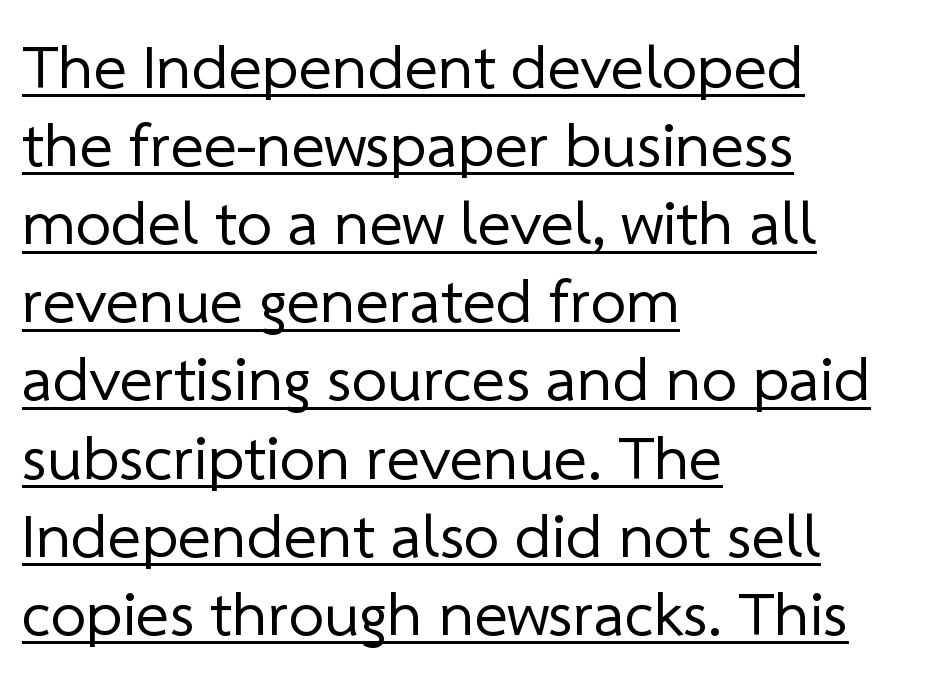
Each line of the rendering has a horizontal stroke beneath the glyphs. Bold? No — there's no thickening of the strokes. Left-aligned paragraph, ragged on the right. A typesetter would label this face a sans.
